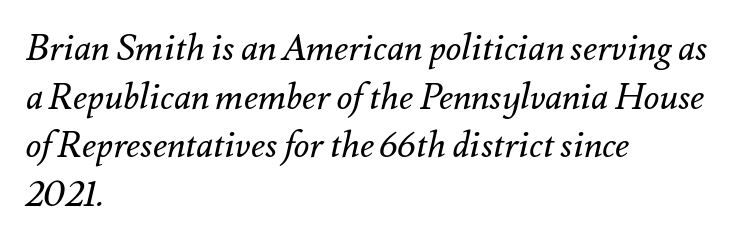
Q: Is the text bold? A: No.
Q: Is the text italic (slanted)? A: Yes, it leans right by about 12 degrees.
Q: Is the text underlined? A: No.
Q: How is the paragraph aligned? A: Left-aligned.
Q: Is the spacing between letters normal or unusually wide? A: Normal.
Q: Is the spacing between lines tight, normal or loose? A: Normal.
Q: Width (condensed, normal, or wide)? A: Normal.
Q: Stroke contrast? A: Medium.
Q: x-height? A: Small.
Q: Monospaced? A: No.
